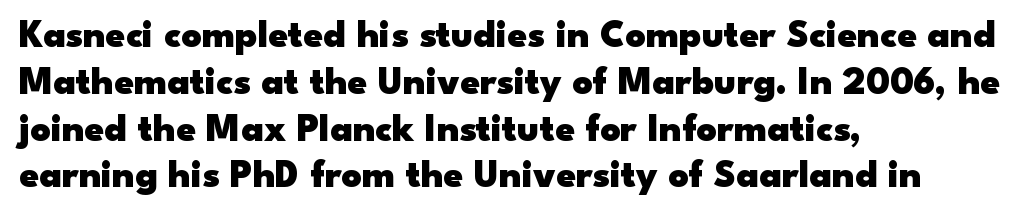
{"serif": "no", "italic": "no", "bold": "yes", "weight": "heavy", "width": "wide", "stroke_contrast": "low", "x_height": "small", "monospaced": "no", "underline": "no", "align": "left", "line_spacing_ratio": 1.2, "letter_spacing": "normal", "letter_spacing_em": 0.0, "glyph_px": 39}
